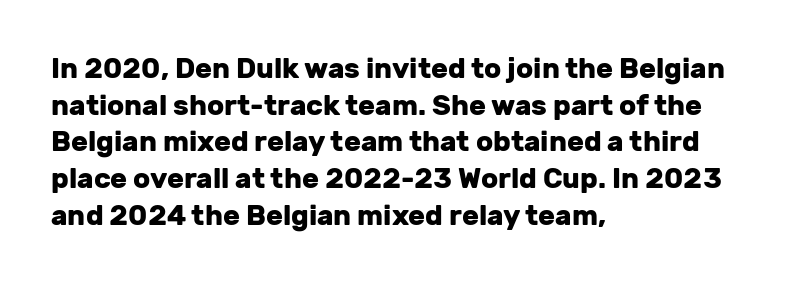
{"serif": "no", "italic": "no", "bold": "yes", "weight": "heavy", "width": "normal", "stroke_contrast": "low", "x_height": "medium", "monospaced": "no", "underline": "no", "align": "left", "line_spacing": "normal", "line_spacing_ratio": 1.31, "letter_spacing": "normal", "letter_spacing_em": 0.0, "glyph_px": 28}
